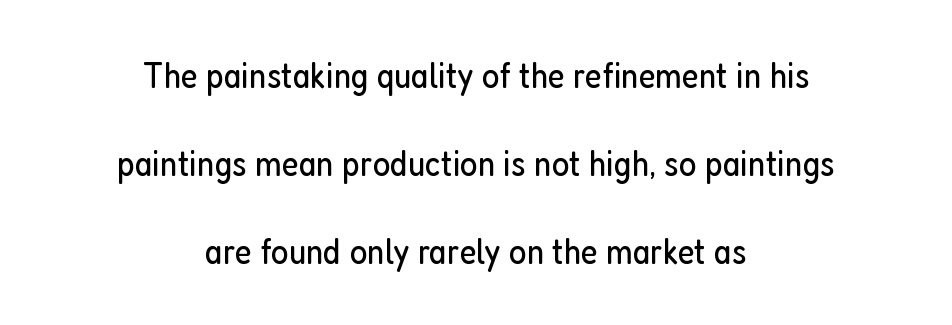
{"serif": "no", "italic": "no", "bold": "no", "weight": "regular", "width": "condensed", "stroke_contrast": "low", "x_height": "medium", "monospaced": "no", "underline": "no", "align": "center", "line_spacing": "loose", "line_spacing_ratio": 2.38, "letter_spacing": "normal", "letter_spacing_em": 0.0, "glyph_px": 37}
